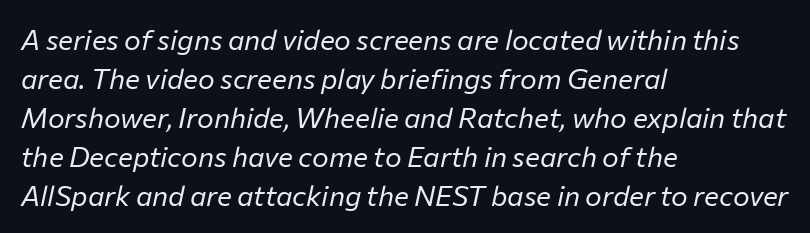
Posture: slanted. Reading down the column, the eye jumps a familiar distance to each next line. Tracking here is standard; glyphs follow each other at the usual distance. Is this a fixed-width face? No — the glyphs have proportional, varying widths. Underlining? Definitely not there.
